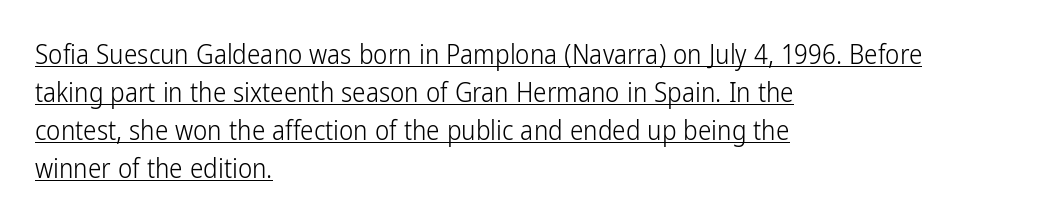
The image shows 27 px text type, upright; set left-aligned, normal line spacing (1.41x), normal letter spacing, underlined.
